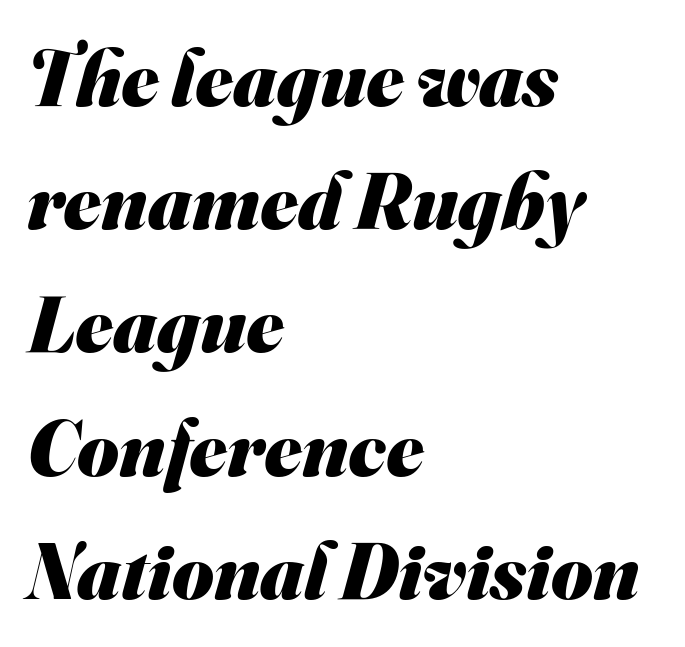
{"serif": "no", "bold": "yes", "weight": "heavy", "width": "normal", "stroke_contrast": "medium", "x_height": "small", "monospaced": "no", "underline": "no", "align": "left", "line_spacing": "normal", "line_spacing_ratio": 1.54, "letter_spacing": "normal", "letter_spacing_em": 0.0, "glyph_px": 80}
